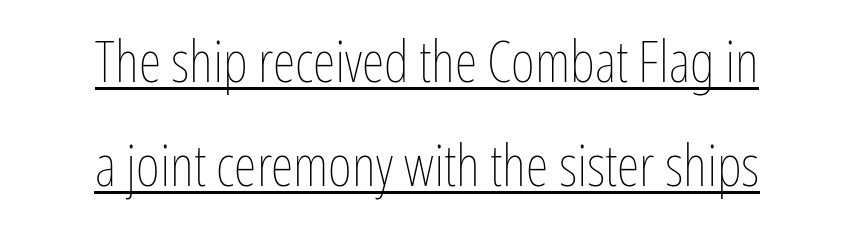
The image shows 58 px thin, condensed type, upright; set centered, line spacing 1.8x, normal letter spacing, underlined; low stroke contrast and a medium x-height.
